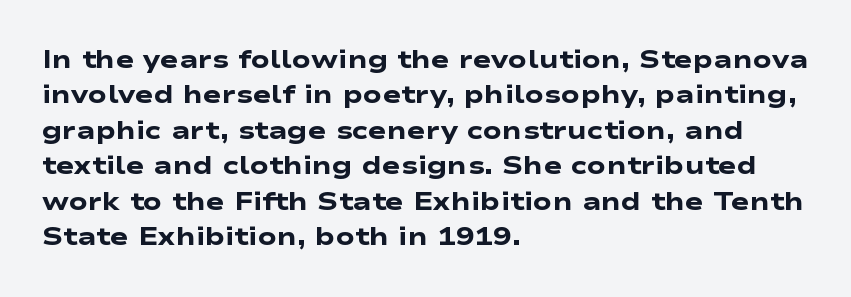
The image shows 25 px bold type; set left-aligned, normal line spacing (1.42x), normal letter spacing, not underlined.
